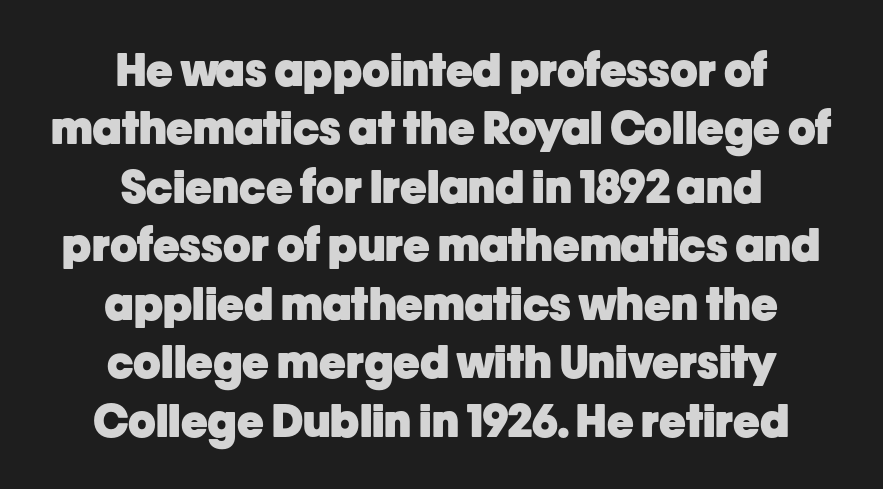
Q: Is the text bold? A: Yes.
Q: Is the text italic (slanted)? A: No, it is upright.
Q: Is the typeface a serif or a sans-serif typeface? A: Sans-serif.
Q: Is the text underlined? A: No.
Q: How is the paragraph aligned? A: Centered.
Q: Is the spacing between letters normal or unusually wide? A: Normal.
Q: Is the spacing between lines tight, normal or loose? A: Normal.
Q: Width (condensed, normal, or wide)? A: Normal.
Q: Stroke contrast? A: Low.
Q: x-height? A: Medium.
Q: Monospaced? A: No.
